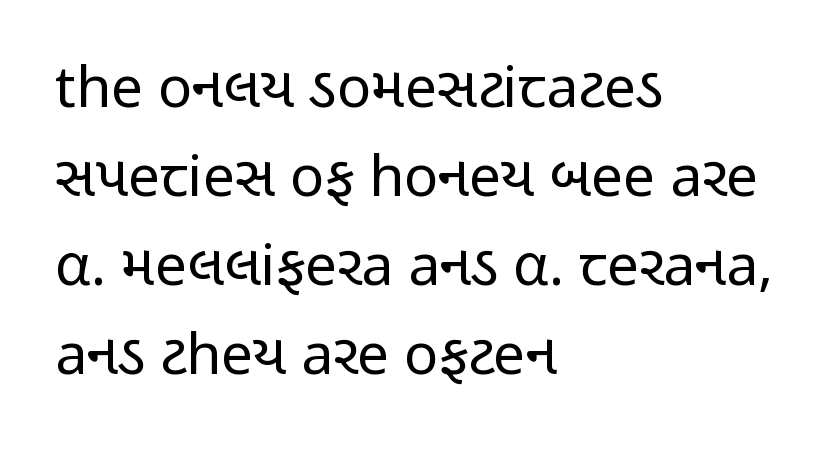
{"serif": "no", "italic": "no", "bold": "no", "weight": "regular", "width": "condensed", "stroke_contrast": "low", "x_height": "medium", "monospaced": "no", "underline": "no", "align": "left", "line_spacing": "normal", "line_spacing_ratio": 1.56, "letter_spacing": "normal", "letter_spacing_em": 0.0, "glyph_px": 57}
